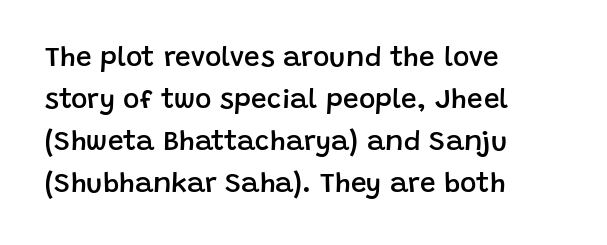
The image shows 28 px semibold sans-serif type, upright; set left-aligned, normal line spacing (1.5x), normal letter spacing, not underlined; low stroke contrast and a large x-height.
